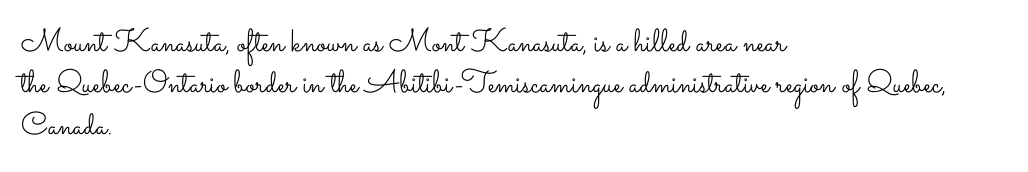
{"bold": "no", "weight": "light", "width": "wide", "stroke_contrast": "low", "x_height": "small", "monospaced": "no", "underline": "no", "align": "left", "line_spacing": "normal", "line_spacing_ratio": 1.29, "letter_spacing": "normal", "letter_spacing_em": 0.0, "glyph_px": 32}
